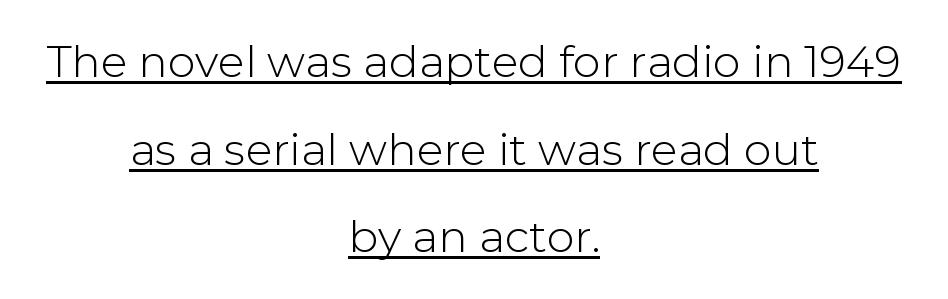
The image shows 44 px sans-serif type, upright; set centered, loose line spacing (1.99x), normal letter spacing, underlined; low stroke contrast and a medium x-height.
